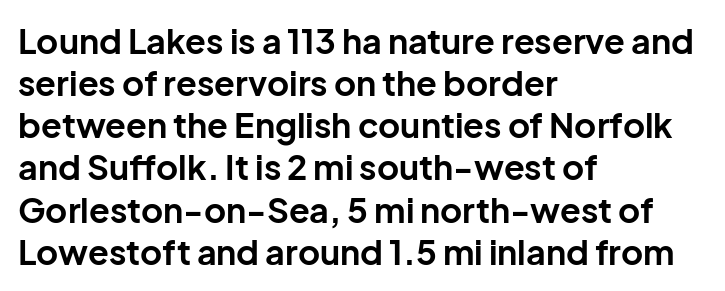
Q: Is the text bold? A: Yes.
Q: Is the text italic (slanted)? A: No, it is upright.
Q: Is the typeface a serif or a sans-serif typeface? A: Sans-serif.
Q: Is the text underlined? A: No.
Q: How is the paragraph aligned? A: Left-aligned.
Q: Is the spacing between letters normal or unusually wide? A: Normal.
Q: Width (condensed, normal, or wide)? A: Normal.
Q: Stroke contrast? A: Low.
Q: x-height? A: Medium.
Q: Monospaced? A: No.
